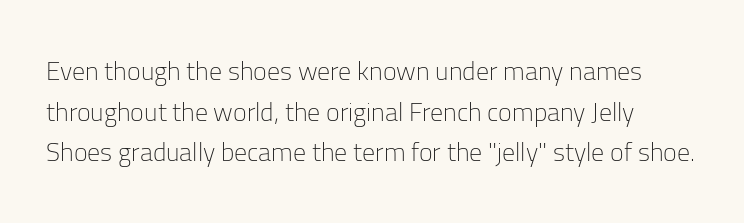
Ink coverage per letter is moderate at most. Decoration check: the copy has no underline. The rendering uses a moderate line-height, typical for paragraphs. Look at the tracking — it's just the regular setting, nothing added. The letters stand straight up with perfectly vertical stems.
